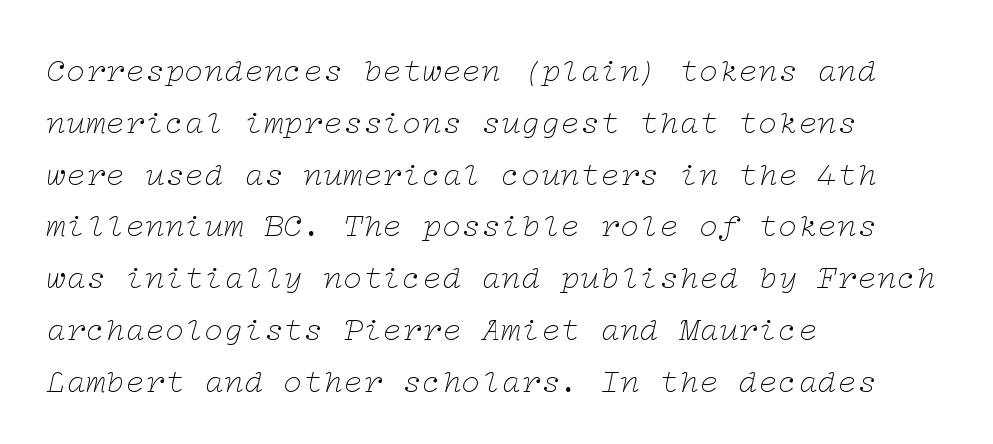
{"serif": "yes", "italic": "yes", "lean": "right", "slant_degrees": 12, "bold": "no", "weight": "thin", "width": "wide", "stroke_contrast": "low", "x_height": "medium", "underline": "no", "align": "left", "line_spacing": "normal", "line_spacing_ratio": 1.57, "letter_spacing": "normal", "letter_spacing_em": 0.0, "glyph_px": 33}
